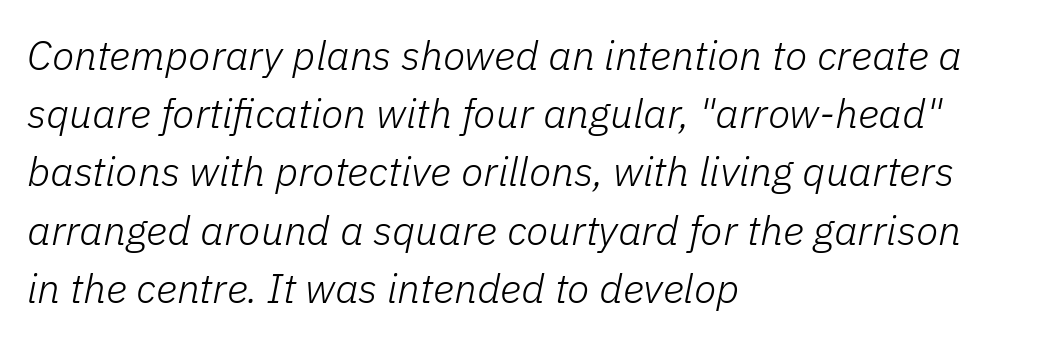
{"italic": "yes", "lean": "right", "slant_degrees": 11, "bold": "no", "weight": "light", "width": "normal", "stroke_contrast": "low", "x_height": "medium", "monospaced": "no", "underline": "no", "align": "left", "line_spacing": "normal", "line_spacing_ratio": 1.42, "letter_spacing": "normal", "letter_spacing_em": 0.0, "glyph_px": 41}
